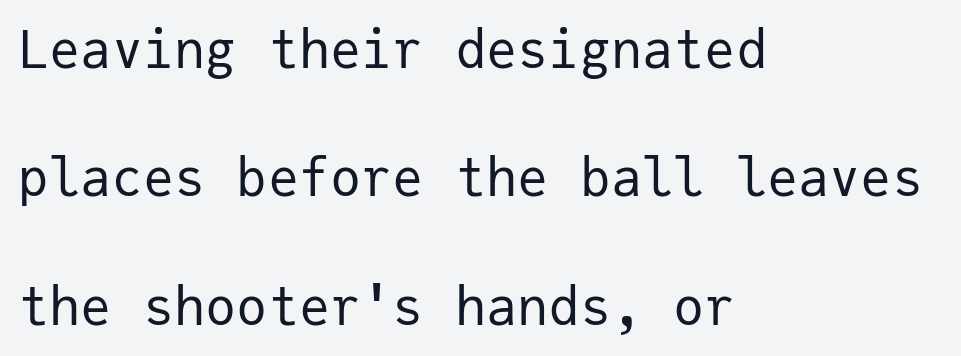
Q: Is the text bold? A: No.
Q: Is the text italic (slanted)? A: No, it is upright.
Q: Is the typeface a serif or a sans-serif typeface? A: Sans-serif.
Q: Is the text underlined? A: No.
Q: How is the paragraph aligned? A: Left-aligned.
Q: Is the spacing between letters normal or unusually wide? A: Normal.
Q: Is the spacing between lines tight, normal or loose? A: Loose.
Q: Width (condensed, normal, or wide)? A: Normal.
Q: Stroke contrast? A: Low.
Q: x-height? A: Medium.
Q: Monospaced? A: Yes.
